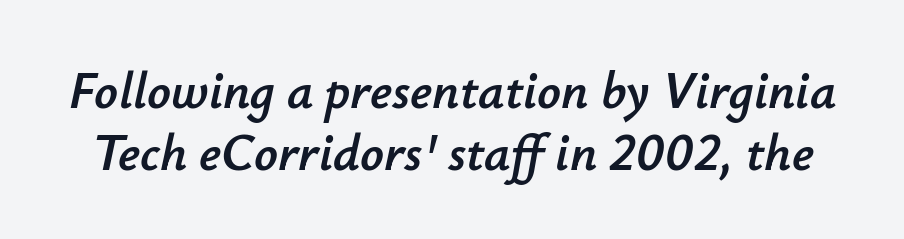
The lettering tilts uniformly, giving the passage an italic look. Is this a fixed-width face? No — the glyphs have proportional, varying widths. Is the letter spacing exaggerated? No — it looks like the ordinary default. Decoration check: the copy has no underline.
